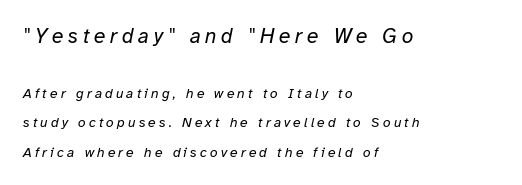
Q: Is the text bold? A: No.
Q: Is the text italic (slanted)? A: Yes, it leans right by about 12 degrees.
Q: Is the text underlined? A: No.
Q: How is the paragraph aligned? A: Left-aligned.
Q: Is the spacing between letters normal or unusually wide? A: Unusually wide.
Q: Is the spacing between lines tight, normal or loose? A: Loose.
Q: Which block of text is set in a larger size, the first (top) or the second (bottom)? A: The first (top) one.
